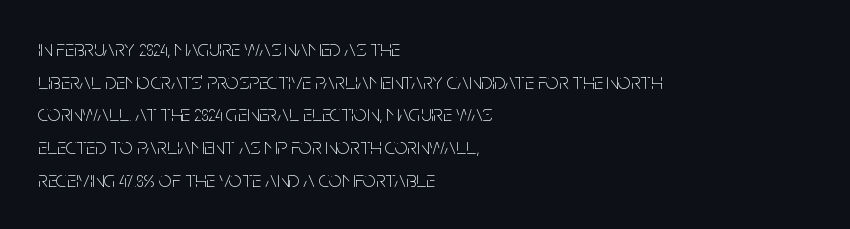
{"italic": "no", "bold": "no", "underline": "no", "align": "left", "line_spacing": "normal", "line_spacing_ratio": 1.42, "letter_spacing": "normal", "letter_spacing_em": 0.0, "glyph_px": 23}
